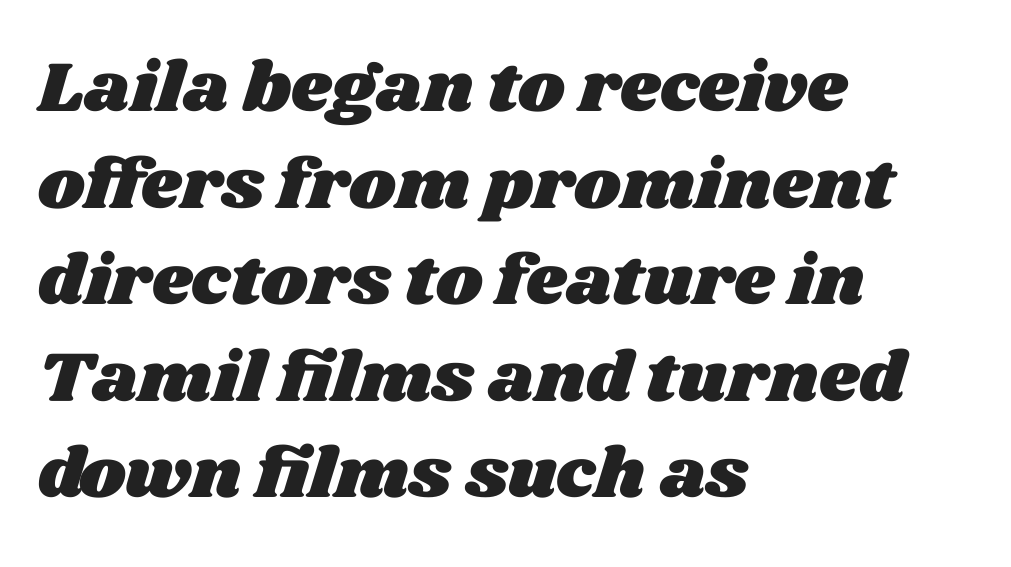
The image shows 71 px wide type; set left-aligned, normal line spacing (1.36x), normal letter spacing, not underlined; medium stroke contrast and a large x-height.
